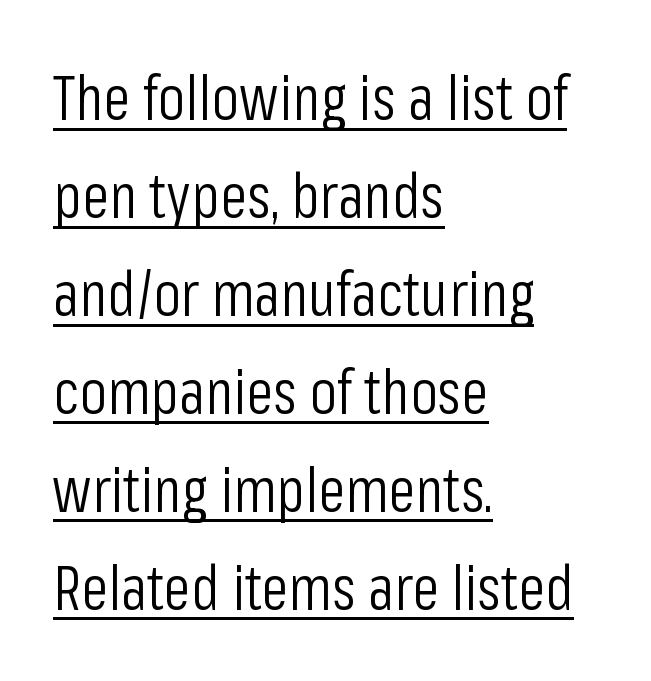
{"serif": "no", "italic": "no", "bold": "no", "weight": "light", "width": "condensed", "stroke_contrast": "low", "x_height": "medium", "monospaced": "no", "underline": "yes", "align": "left", "line_spacing": "normal", "line_spacing_ratio": 1.58, "letter_spacing": "normal", "letter_spacing_em": 0.0, "glyph_px": 62}
